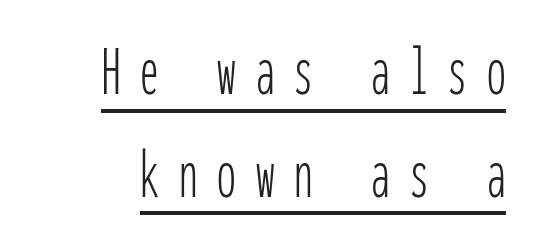
The image shows 74 px thin, condensed sans-serif type, upright, monospaced; set right-aligned, normal line spacing (1.39x), unusually wide letter spacing (+0.27 em), underlined; low stroke contrast and a medium x-height.
